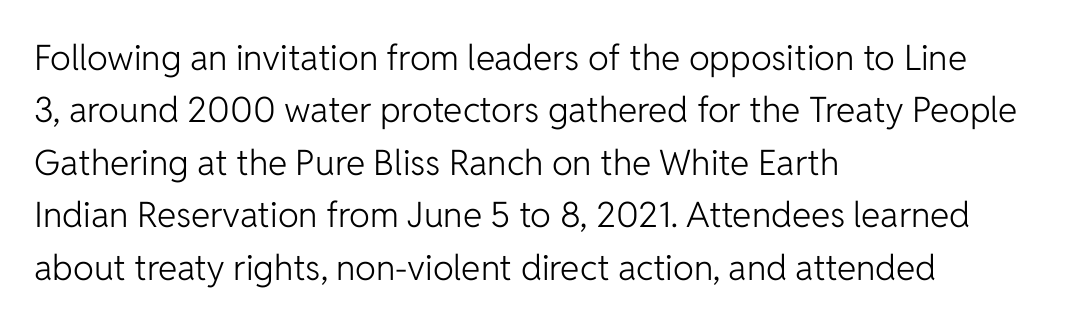
This reads as an unemphasized weight, regular at the heaviest. Do the letters lean? They stand straight. This rendering uses left alignment, leaving the right contour irregular. Caption: standard tracking, unaltered. The space between consecutive lines is moderate.
